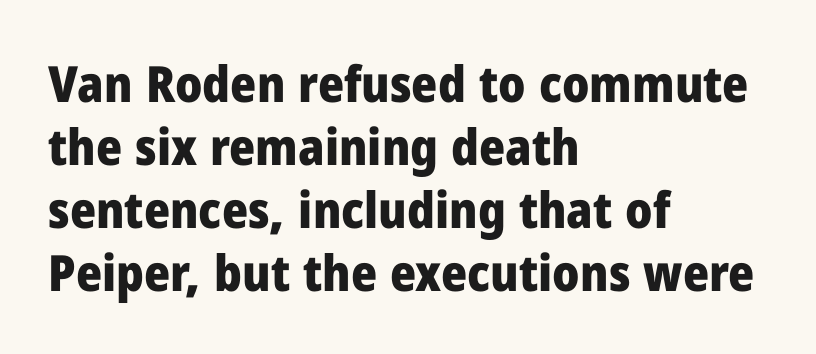
Q: Is the text bold? A: Yes.
Q: Is the text italic (slanted)? A: No, it is upright.
Q: Is the typeface a serif or a sans-serif typeface? A: Sans-serif.
Q: Is the text underlined? A: No.
Q: How is the paragraph aligned? A: Left-aligned.
Q: Is the spacing between letters normal or unusually wide? A: Normal.
Q: Is the spacing between lines tight, normal or loose? A: Normal.
Q: Width (condensed, normal, or wide)? A: Normal.
Q: Stroke contrast? A: Low.
Q: x-height? A: Medium.
Q: Monospaced? A: No.
